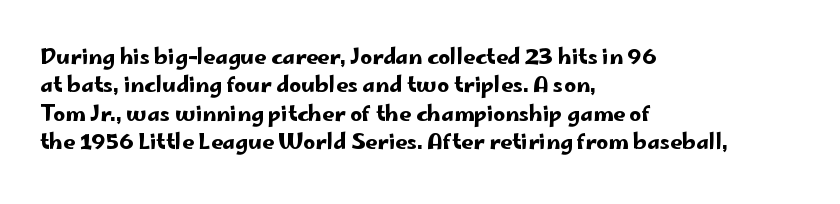
{"italic": "no", "underline": "no", "align": "left", "line_spacing": "normal", "line_spacing_ratio": 1.35, "letter_spacing": "normal", "letter_spacing_em": 0.0, "glyph_px": 21}
